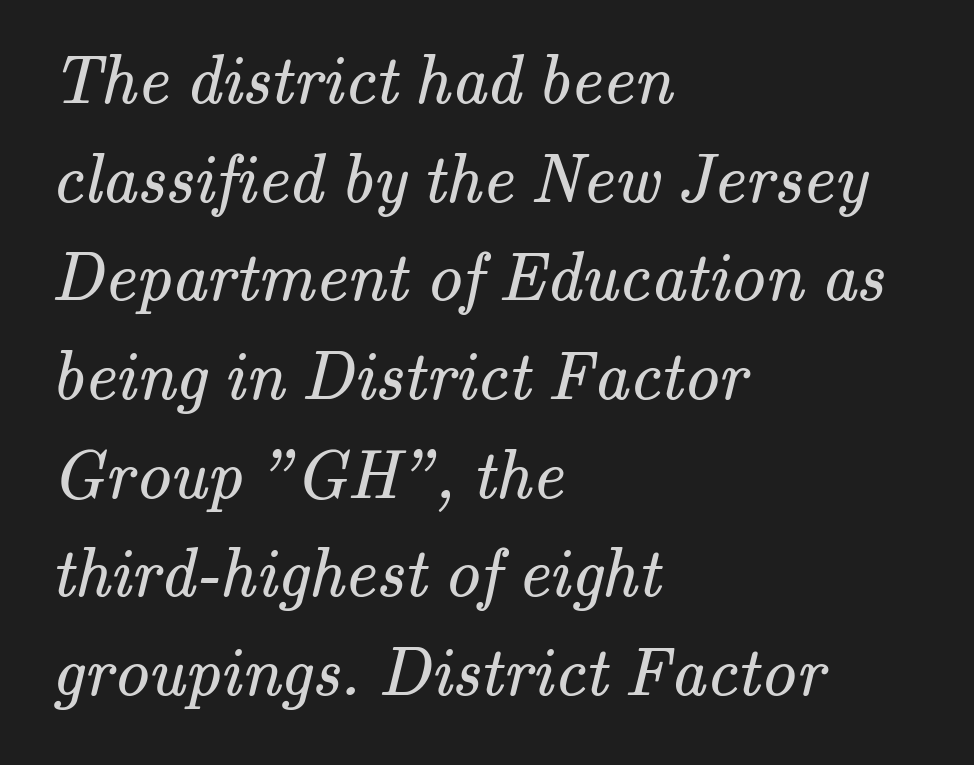
The image shows 69 px regular-weight serif type; set left-aligned, normal line spacing (1.43x), normal letter spacing, not underlined; medium stroke contrast and a small x-height.
